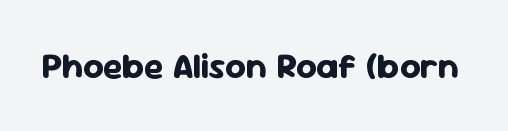
This sample uses plain, unmodified letter spacing. Examine the stroke ends and you'll find no serifs. Spacing verdict: proportional, widths tailored to each character. The specimen reads as upright at a glance.
